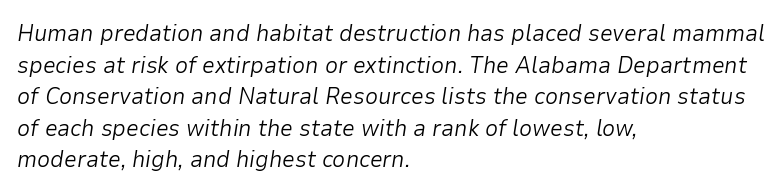
{"italic": "yes", "lean": "right", "slant_degrees": 9, "bold": "no", "underline": "no", "align": "left", "line_spacing": "normal", "line_spacing_ratio": 1.37, "letter_spacing": "normal", "letter_spacing_em": 0.0, "glyph_px": 23}
